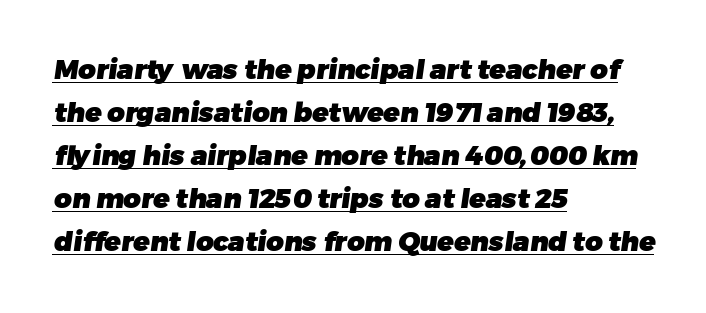
The image shows 27 px bold type; set left-aligned, normal line spacing (1.59x), normal letter spacing, underlined.
